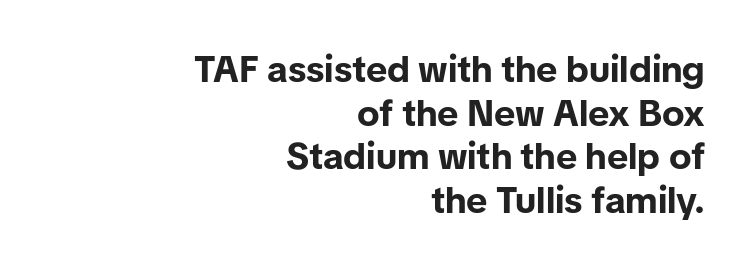
Characters follow at the spacing the type designer built in. Underlining? Definitely not there. Designer's note — italics off, roman on. The rendering uses natural spacing where letterforms have individual widths. Strokes here are thick enough to call this a true bold.
